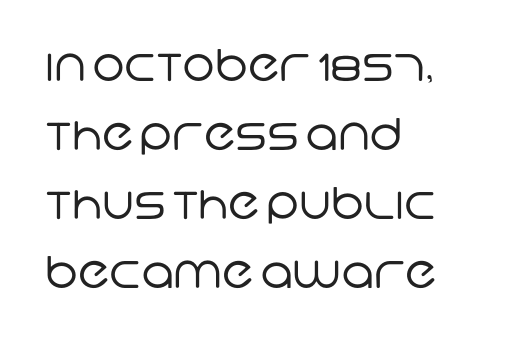
Does extra space separate the letters? No, they use regular spacing. The space directly below the letters is spotless. Left-aligned paragraph, ragged on the right. Horizontal bands of white between lines are of average thickness. This sample has the flowing, uneven cadence of proportional lettering. These glyphs show unthickened strokes, regular width or finer.
